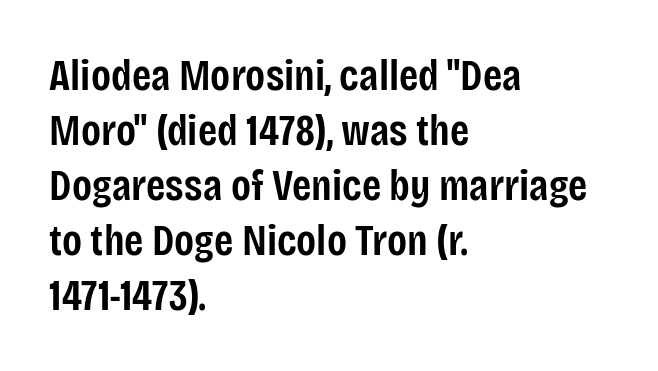
Q: Is the text bold? A: Semi-bold.
Q: Is the text italic (slanted)? A: No, it is upright.
Q: Is the typeface a serif or a sans-serif typeface? A: Sans-serif.
Q: Is the text underlined? A: No.
Q: How is the paragraph aligned? A: Left-aligned.
Q: Is the spacing between letters normal or unusually wide? A: Normal.
Q: Is the spacing between lines tight, normal or loose? A: Normal.
Q: Width (condensed, normal, or wide)? A: Condensed.
Q: Stroke contrast? A: Low.
Q: x-height? A: Large.
Q: Monospaced? A: No.
